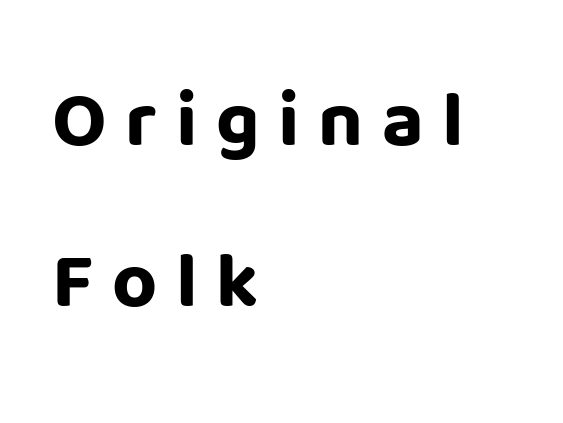
The image shows 78 px bold sans-serif type, upright; set left-aligned, loose line spacing (2.06x), unusually wide letter spacing (+0.24 em), not underlined; low stroke contrast and a large x-height.
